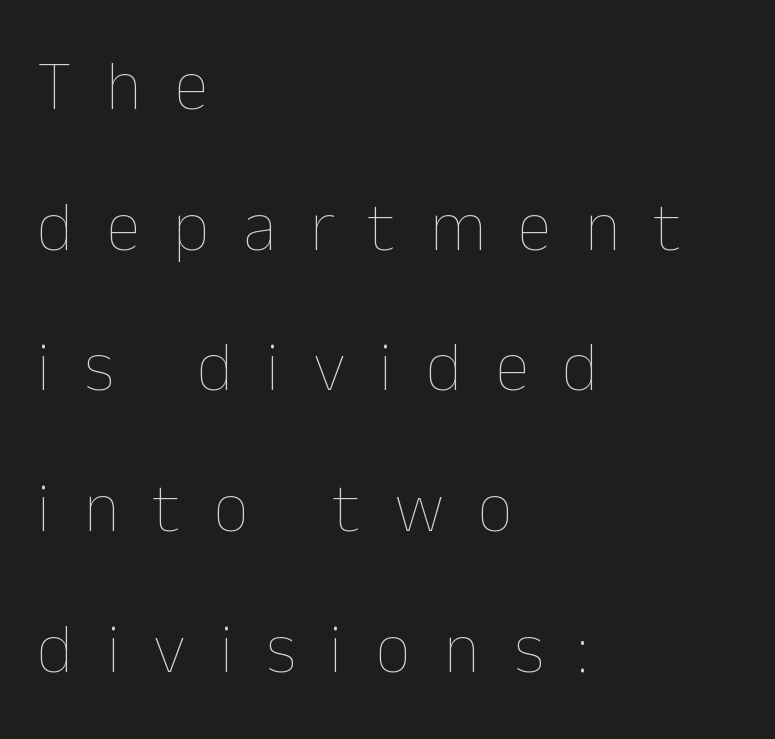
Q: Is the text bold? A: No.
Q: Is the text italic (slanted)? A: No, it is upright.
Q: Is the text underlined? A: No.
Q: How is the paragraph aligned? A: Left-aligned.
Q: Is the spacing between letters normal or unusually wide? A: Unusually wide.
Q: Is the spacing between lines tight, normal or loose? A: Loose.
Q: Width (condensed, normal, or wide)? A: Normal.
Q: Stroke contrast? A: Low.
Q: x-height? A: Medium.
Q: Monospaced? A: No.
